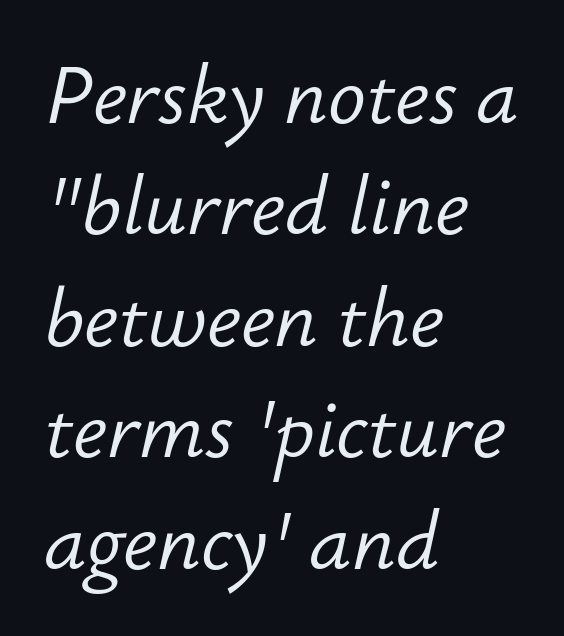
Q: Is the text bold? A: No.
Q: Is the text italic (slanted)? A: Yes, it leans right by about 12 degrees.
Q: Is the text underlined? A: No.
Q: How is the paragraph aligned? A: Left-aligned.
Q: Is the spacing between letters normal or unusually wide? A: Normal.
Q: Is the spacing between lines tight, normal or loose? A: Normal.
Q: Width (condensed, normal, or wide)? A: Normal.
Q: Stroke contrast? A: Low.
Q: x-height? A: Small.
Q: Monospaced? A: No.
